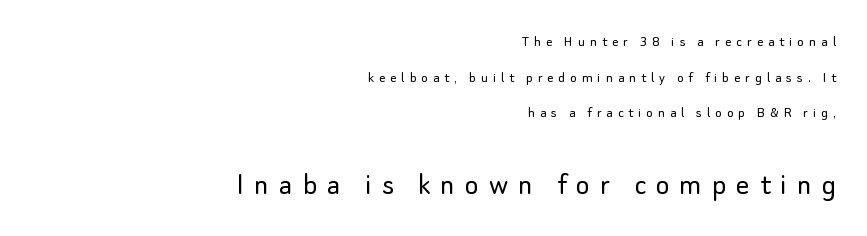
You can tell it's not italic because the verticals are truly vertical. Letterform terminals end flat and unadorned throughout the passage. Casual observation: everything's shoved over to the right. This block would shrink considerably if given ordinary leading; it's expanded now.
